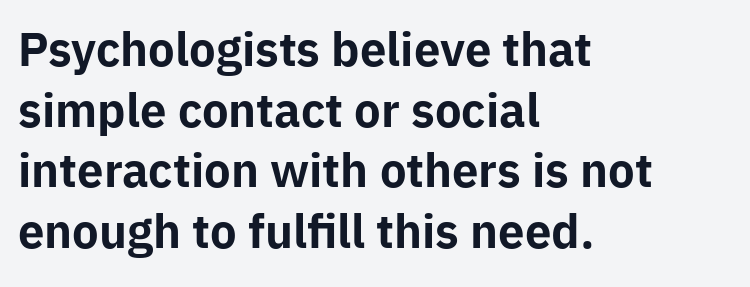
{"serif": "no", "italic": "no", "bold": "yes", "weight": "bold", "width": "normal", "stroke_contrast": "low", "x_height": "medium", "monospaced": "no", "underline": "no", "align": "left", "line_spacing": "normal", "line_spacing_ratio": 1.35, "letter_spacing": "normal", "letter_spacing_em": 0.0, "glyph_px": 45}
